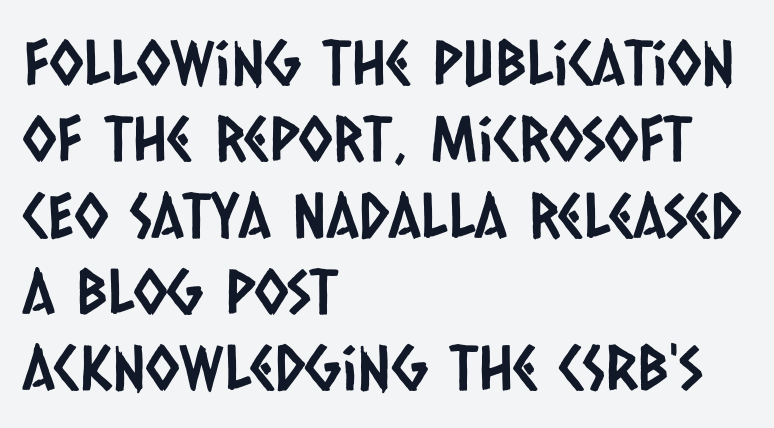
{"serif": "no", "width": "condensed", "stroke_contrast": "low", "x_height": "large", "monospaced": "no", "underline": "no", "align": "left", "line_spacing_ratio": 1.23, "letter_spacing": "normal", "letter_spacing_em": 0.0, "glyph_px": 62}
